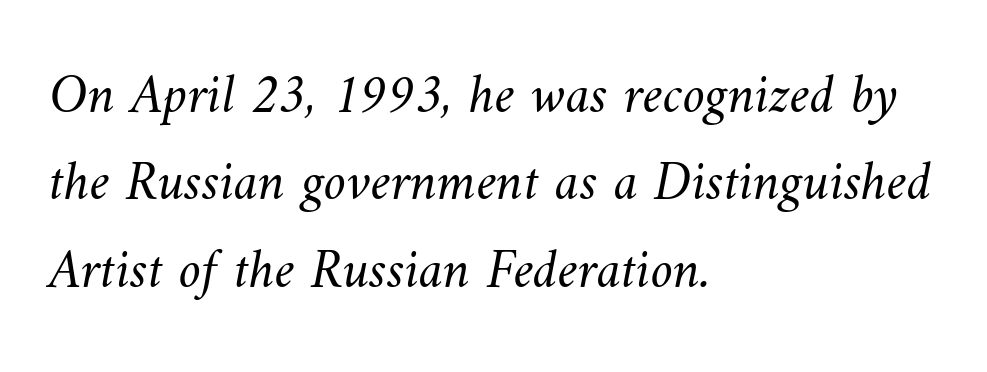
{"bold": "no", "weight": "light", "width": "normal", "stroke_contrast": "medium", "x_height": "small", "monospaced": "no", "underline": "no", "align": "left", "line_spacing": "normal", "line_spacing_ratio": 1.56, "letter_spacing": "normal", "letter_spacing_em": 0.0, "glyph_px": 56}
